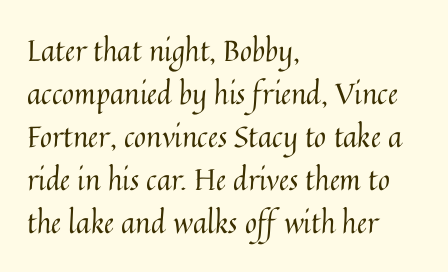
{"bold": "no", "weight": "regular", "width": "normal", "stroke_contrast": "medium", "x_height": "medium", "monospaced": "no", "underline": "no", "align": "left", "line_spacing": "normal", "line_spacing_ratio": 1.48, "letter_spacing": "normal", "letter_spacing_em": 0.0, "glyph_px": 29}
